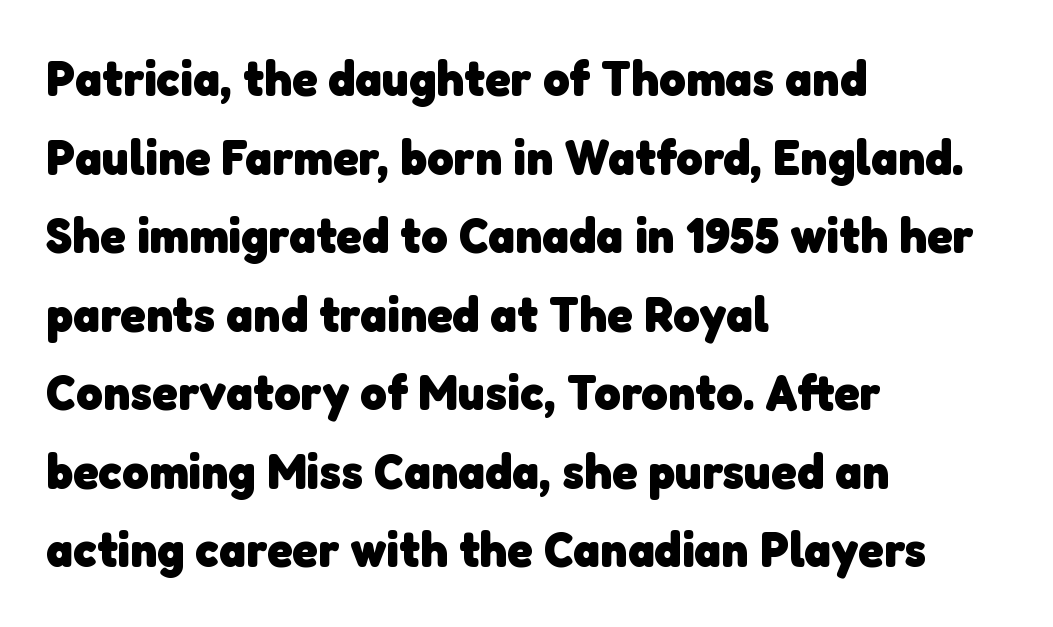
These lines carry a lot of weight — the face is fully bold. The glyphs in this specimen are sans serif. Anything drawn beneath the words? Only blank space. Words appear dense and cohesive because spacing is normal. The passage shown is typed in a proportional face where columns would drift. If you measured baseline to baseline, you'd find a middling distance.
